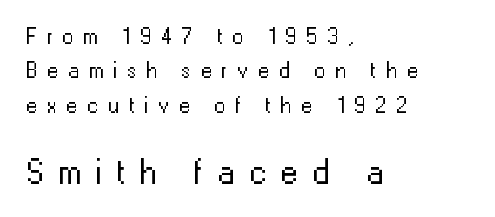
A clean baseline with only descenders dipping below it. The second block has been scaled up relative to the first. The lines in this sample share a left origin and differ only in where they stop. The face used here is a sans, in the tradition of grotesques and geometrics. Do the characters align in a grid? No, the font is proportional. These lines have a slow, spaced-out rhythm from letter to letter.
